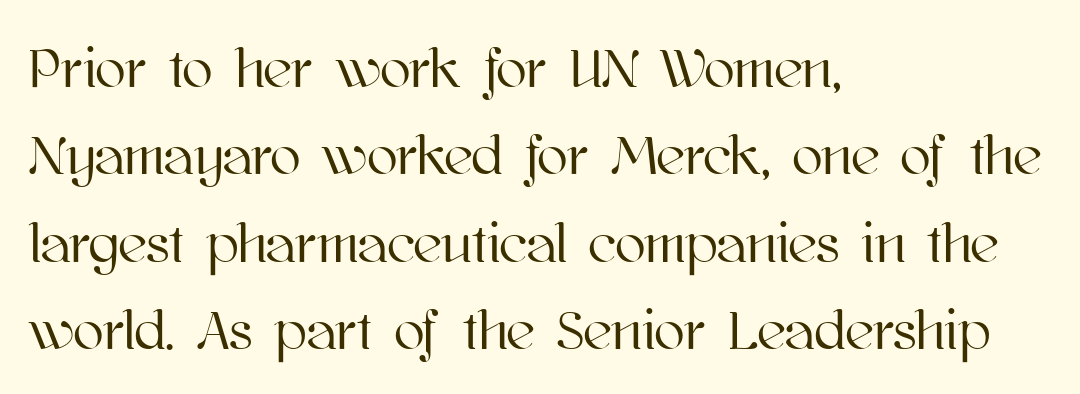
Q: Is the text italic (slanted)? A: No, it is upright.
Q: Is the text underlined? A: No.
Q: How is the paragraph aligned? A: Left-aligned.
Q: Is the spacing between letters normal or unusually wide? A: Normal.
Q: Is the spacing between lines tight, normal or loose? A: Normal.
Q: Width (condensed, normal, or wide)? A: Normal.
Q: Stroke contrast? A: High.
Q: x-height? A: Medium.
Q: Monospaced? A: No.
